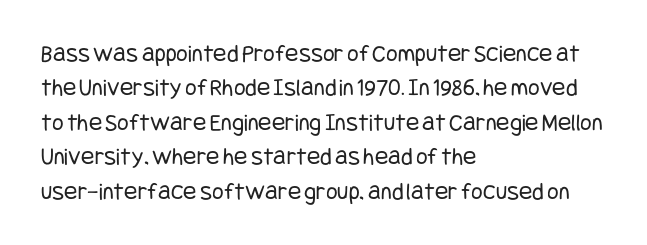
Q: Is the text bold? A: No.
Q: Is the text italic (slanted)? A: No, it is upright.
Q: Is the text underlined? A: No.
Q: How is the paragraph aligned? A: Left-aligned.
Q: Is the spacing between letters normal or unusually wide? A: Normal.
Q: Is the spacing between lines tight, normal or loose? A: Normal.
